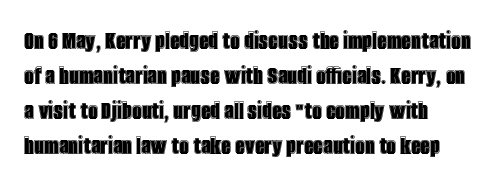
{"italic": "no", "underline": "no", "line_spacing": "normal", "line_spacing_ratio": 1.3, "letter_spacing": "normal", "letter_spacing_em": 0.0, "glyph_px": 27}
